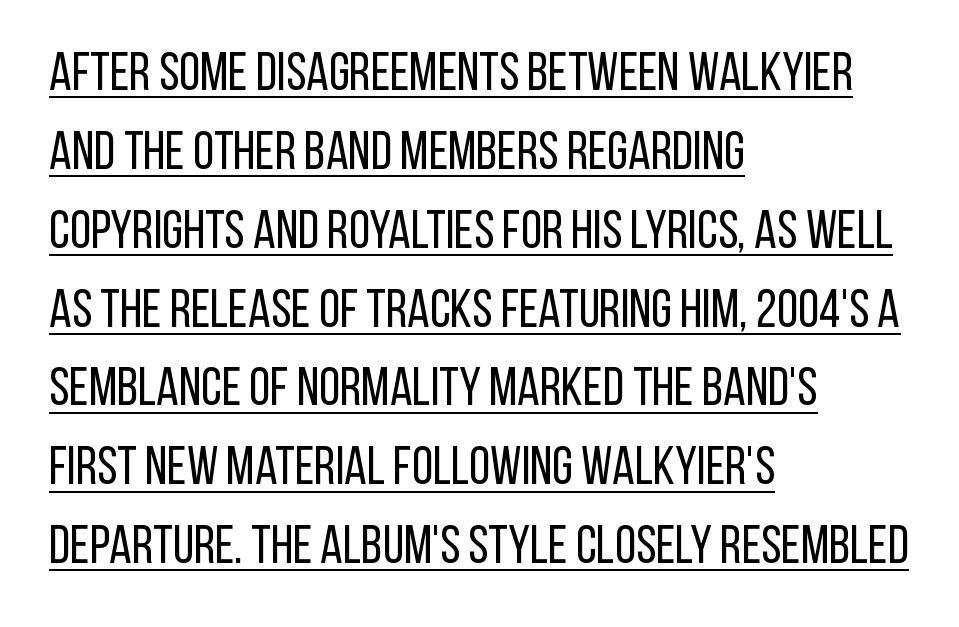
The image shows 54 px regular-weight, condensed sans-serif type, upright; set left-aligned, normal line spacing (1.46x), normal letter spacing, underlined; low stroke contrast and a large x-height.
